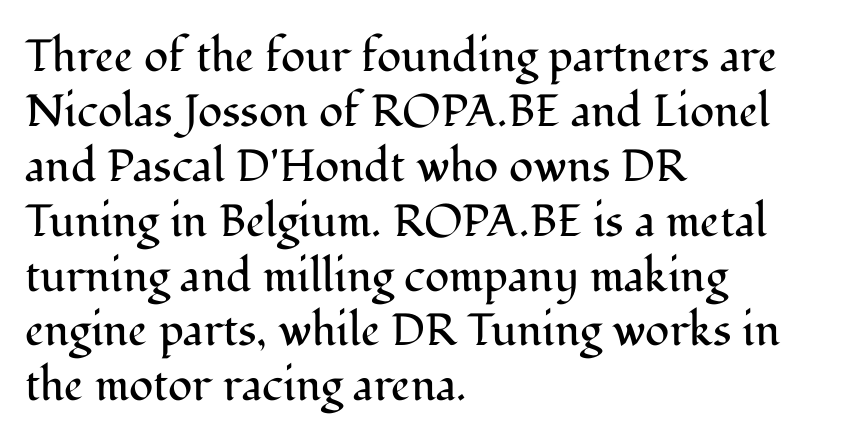
{"serif": "yes", "italic": "no", "bold": "no", "weight": "regular", "width": "normal", "stroke_contrast": "medium", "x_height": "medium", "monospaced": "no", "underline": "no", "align": "left", "line_spacing_ratio": 1.22, "letter_spacing": "normal", "letter_spacing_em": 0.0, "glyph_px": 45}
